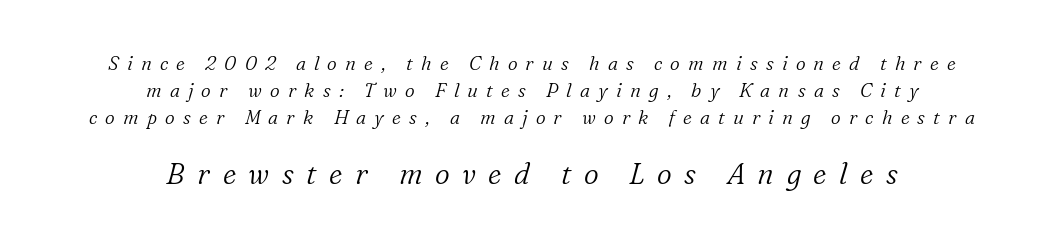
{"serif": "yes", "italic": "yes", "lean": "right", "slant_degrees": 16, "bold": "no", "weight": "light", "width": "normal", "stroke_contrast": "low", "x_height": "medium", "monospaced": "no", "underline": "no", "align": "center", "line_spacing": "normal", "line_spacing_ratio": 1.42, "letter_spacing": "wide", "letter_spacing_em": 0.43, "larger_block": "second", "size_ratio": 1.53, "glyph_px": 29}
